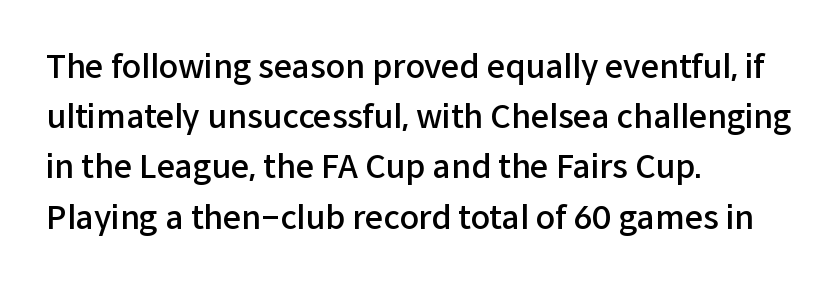
The lettering stays uniformly vertical, giving the passage a roman look. This rendering leaves character spacing at its baseline value. Just letters on the line, the space beneath them empty. Semibold letterforms, between regular and bold. Note: no serifs on the glyphs.
